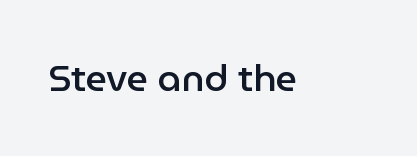
{"serif": "no", "italic": "no", "bold": "semi", "weight": "semibold", "width": "normal", "stroke_contrast": "low", "x_height": "medium", "monospaced": "no", "underline": "no", "letter_spacing": "normal", "letter_spacing_em": 0.0, "glyph_px": 37}
